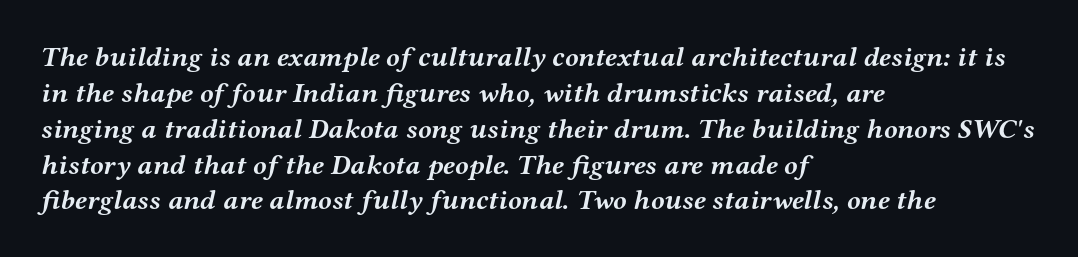
{"serif": "yes", "italic": "yes", "lean": "right", "slant_degrees": 12, "bold": "yes", "weight": "semibold", "width": "wide", "stroke_contrast": "medium", "x_height": "medium", "monospaced": "no", "underline": "no", "align": "left", "line_spacing": "normal", "line_spacing_ratio": 1.28, "letter_spacing": "normal", "letter_spacing_em": 0.0, "glyph_px": 28}
